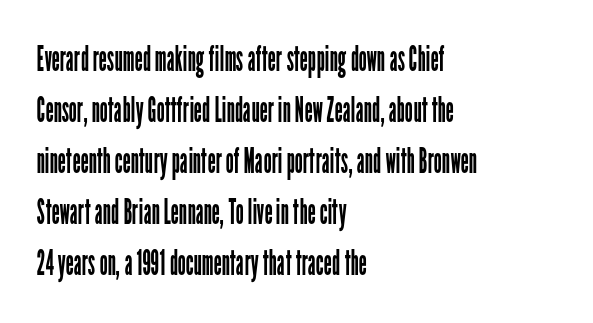
The image shows 36 px regular-weight, condensed sans-serif type, upright; set left-aligned, normal line spacing (1.42x), normal letter spacing, not underlined; low stroke contrast and a medium x-height.
